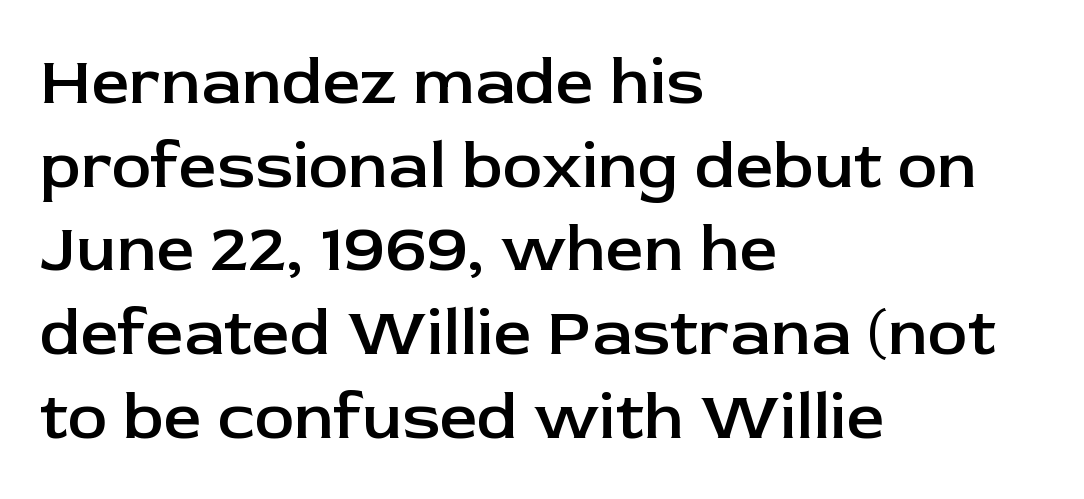
The image shows 67 px semibold sans-serif type, upright; set left-aligned, normal line spacing (1.25x), normal letter spacing, not underlined; low stroke contrast and a medium x-height.
